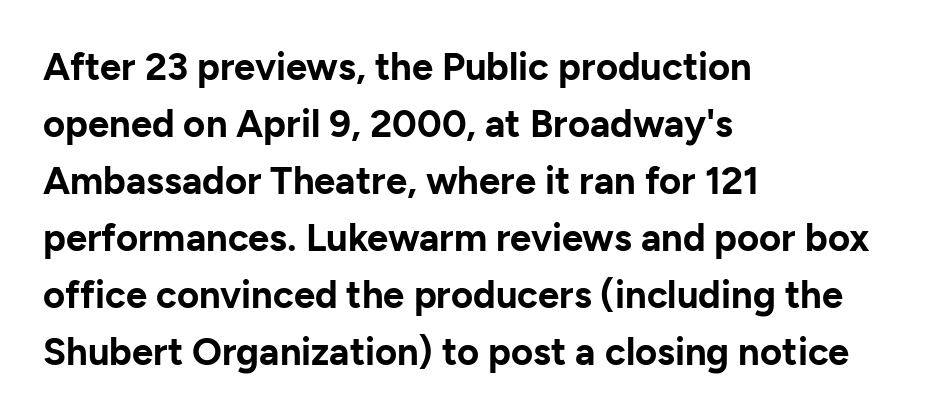
The image shows 38 px bold sans-serif type, upright; set left-aligned, normal line spacing (1.5x), normal letter spacing, not underlined; low stroke contrast and a medium x-height.
